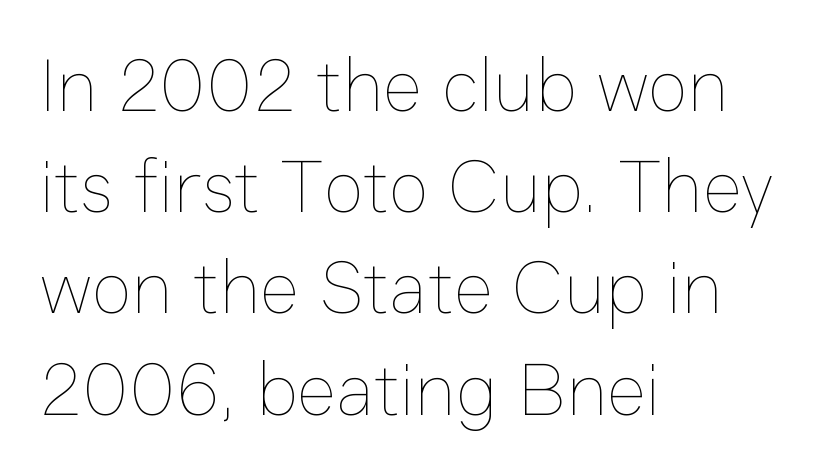
Spacing verdict: proportional, widths tailored to each character. The passage shown is not bold in any degree. Any mark beneath the type? The region is blank. The font's upright variant was chosen for this text. The line-height multiplier appears to be the usual default.
